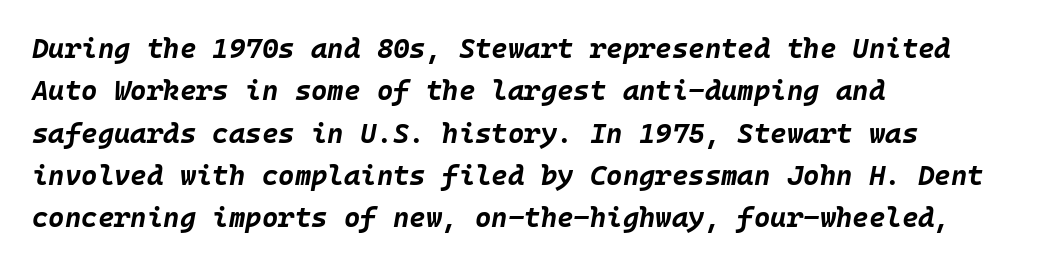
Q: Is the text bold? A: Yes.
Q: Is the text italic (slanted)? A: Yes, it leans right by about 10 degrees.
Q: Is the text underlined? A: No.
Q: How is the paragraph aligned? A: Left-aligned.
Q: Is the spacing between letters normal or unusually wide? A: Normal.
Q: Is the spacing between lines tight, normal or loose? A: Normal.
Q: Width (condensed, normal, or wide)? A: Normal.
Q: Stroke contrast? A: Low.
Q: x-height? A: Large.
